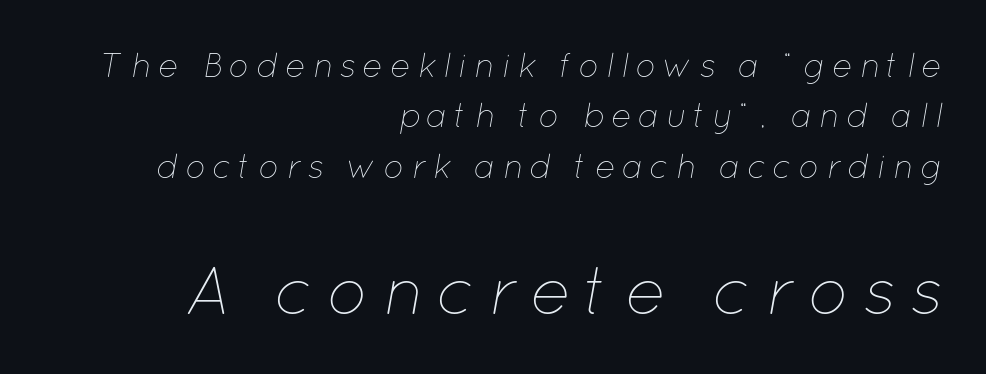
Q: Is the text bold? A: No.
Q: Is the text italic (slanted)? A: Yes, it leans right by about 12 degrees.
Q: Is the text underlined? A: No.
Q: How is the paragraph aligned? A: Right-aligned.
Q: Is the spacing between lines tight, normal or loose? A: Normal.
Q: Which block of text is set in a larger size, the first (top) or the second (bottom)? A: The second (bottom) one.
Q: Width (condensed, normal, or wide)? A: Normal.
Q: Stroke contrast? A: Low.
Q: x-height? A: Medium.
Q: Monospaced? A: No.
